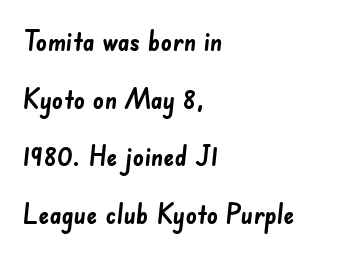
The image shows 27 px bold type; set left-aligned, loose line spacing (2.13x), normal letter spacing, not underlined.
